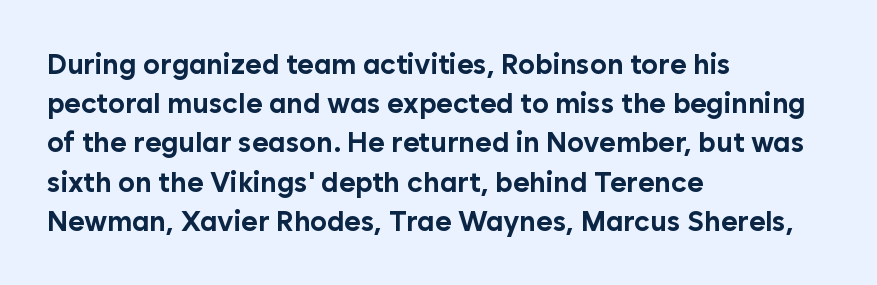
Q: Is the text bold? A: Yes.
Q: Is the text italic (slanted)? A: No, it is upright.
Q: Is the typeface a serif or a sans-serif typeface? A: Sans-serif.
Q: Is the text underlined? A: No.
Q: How is the paragraph aligned? A: Left-aligned.
Q: Is the spacing between letters normal or unusually wide? A: Normal.
Q: Is the spacing between lines tight, normal or loose? A: Normal.
Q: Width (condensed, normal, or wide)? A: Normal.
Q: Stroke contrast? A: Low.
Q: x-height? A: Medium.
Q: Monospaced? A: No.
